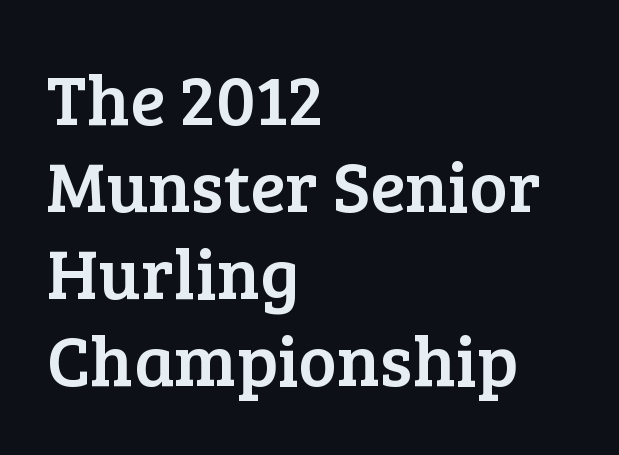
The image shows 72 px serif type, upright; set left-aligned, line spacing 1.21x, normal letter spacing, not underlined; low stroke contrast and a medium x-height.
